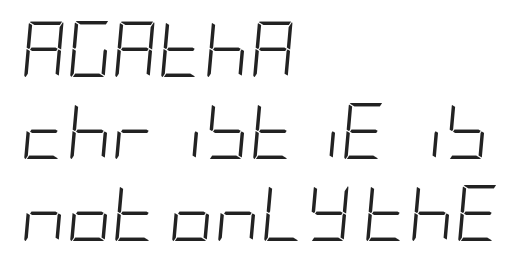
The axis of the letterforms is tilted away from vertical. Compared with a typical body face, this is equally light or lighter still. The rag falls on the right side of this text block. The letterforms sit shoulder to shoulder at normal distance. Reading down the column, the eye jumps a familiar distance to each next line. Letters rest on an invisible, unmarked baseline.
